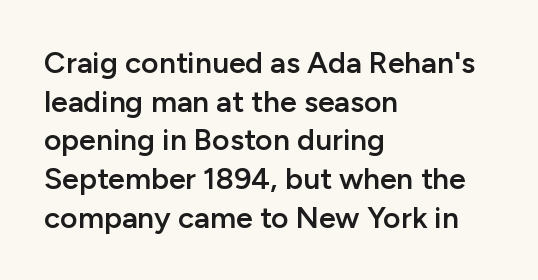
Horizontal alignment here is leftward, the default for most running prose. Observe the ordinary spacing: letters are neighbours, not strangers. This sample uses an upright cut, with every glyph sitting square on the baseline. Character widths vary here, with narrow letters taking less room than wide ones. These words are printed semibold, heavier than regular yet not bold.
